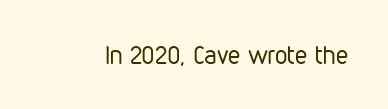
Q: Is the text bold? A: No.
Q: Is the text italic (slanted)? A: No, it is upright.
Q: Is the text underlined? A: No.
Q: Is the spacing between letters normal or unusually wide? A: Normal.
